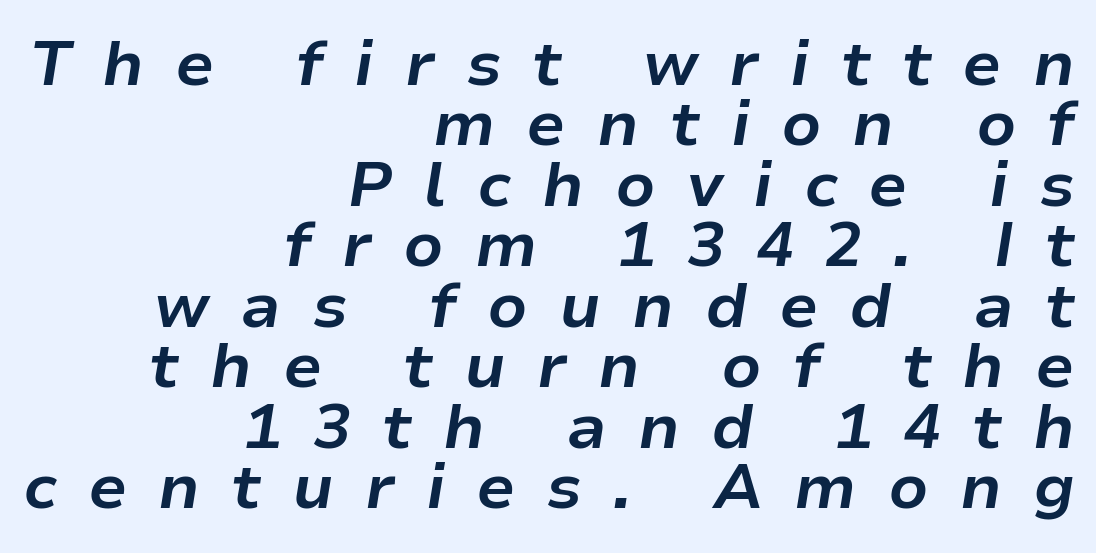
Q: Is the text bold? A: Yes.
Q: Is the text italic (slanted)? A: Yes, it leans right by about 9 degrees.
Q: Is the text underlined? A: No.
Q: How is the paragraph aligned? A: Right-aligned.
Q: Is the spacing between letters normal or unusually wide? A: Unusually wide.
Q: Is the spacing between lines tight, normal or loose? A: Tight.
Q: Width (condensed, normal, or wide)? A: Normal.
Q: Stroke contrast? A: Low.
Q: x-height? A: Medium.
Q: Monospaced? A: No.
